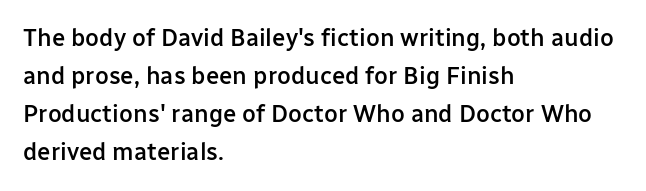
Q: Is the text bold? A: Semi-bold.
Q: Is the text italic (slanted)? A: No, it is upright.
Q: Is the text underlined? A: No.
Q: How is the paragraph aligned? A: Left-aligned.
Q: Is the spacing between letters normal or unusually wide? A: Normal.
Q: Is the spacing between lines tight, normal or loose? A: Normal.
